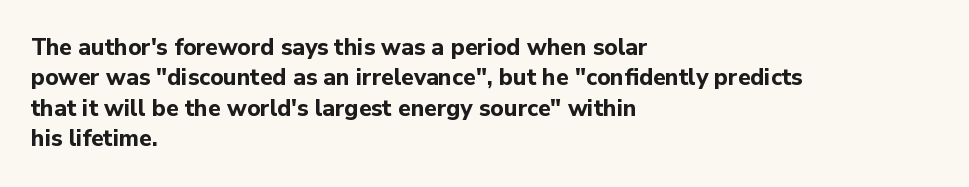
{"italic": "no", "bold": "yes", "underline": "no", "align": "left", "line_spacing": "normal", "line_spacing_ratio": 1.32, "letter_spacing": "normal", "letter_spacing_em": 0.0, "glyph_px": 23}
